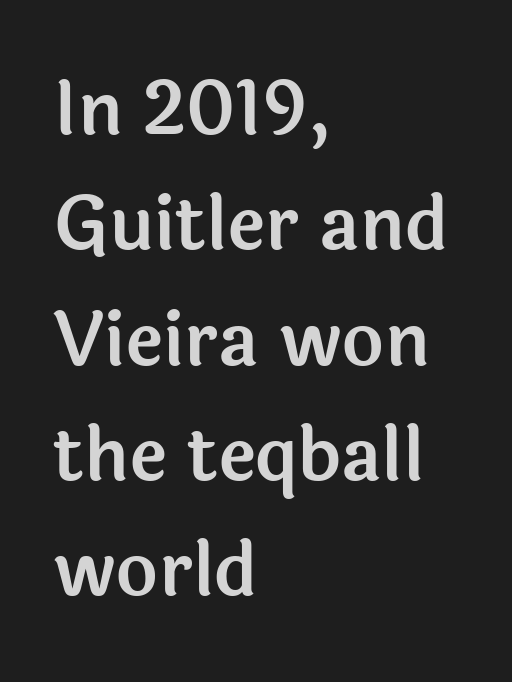
The image shows 73 px sans-serif type, upright; set left-aligned, normal line spacing (1.58x), normal letter spacing, not underlined; a medium x-height.
